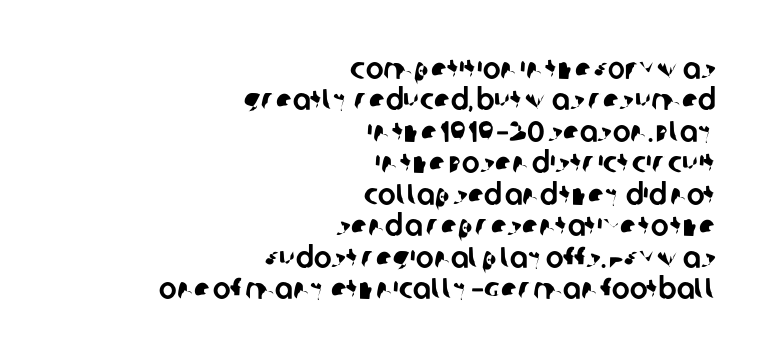
The image shows 30 px sans-serif type; set right-aligned, tight line spacing (1.05x), normal letter spacing, not underlined; low stroke contrast and a large x-height.
